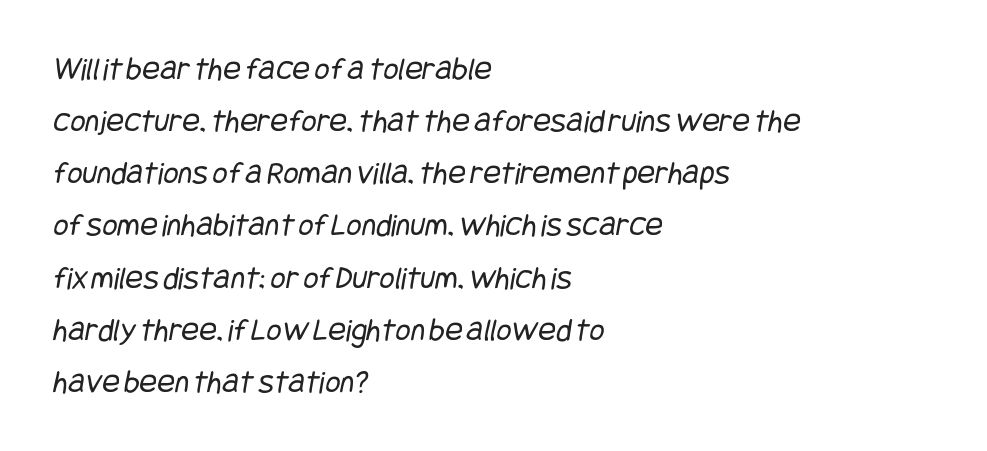
A student would call this left alignment; a typographer would say flush left, rag right. Glyph-to-glyph distance matches everyday printed text. What's the leading like? Ordinary, nothing unusual. Decoration check: the copy has no underline. No extra ink here — the face is not bold.
